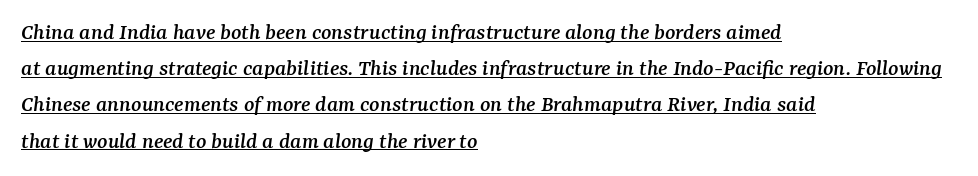
Q: Is the text italic (slanted)? A: Yes, it leans right by about 7 degrees.
Q: Is the text underlined? A: Yes.
Q: How is the paragraph aligned? A: Left-aligned.
Q: Is the spacing between letters normal or unusually wide? A: Normal.
Q: Is the spacing between lines tight, normal or loose? A: Normal.
